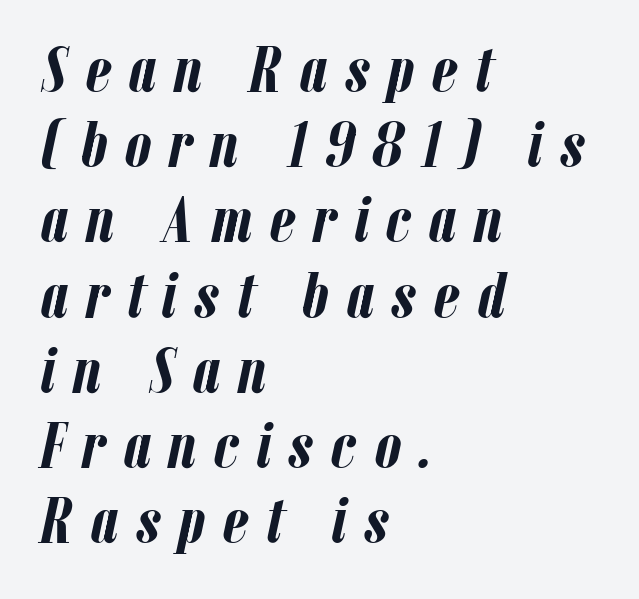
Q: Is the text bold? A: Yes.
Q: Is the text italic (slanted)? A: Yes, it leans right by about 12 degrees.
Q: Is the text underlined? A: No.
Q: How is the paragraph aligned? A: Left-aligned.
Q: Is the spacing between letters normal or unusually wide? A: Unusually wide.
Q: Is the spacing between lines tight, normal or loose? A: Tight.
Q: Width (condensed, normal, or wide)? A: Condensed.
Q: Stroke contrast? A: Low.
Q: x-height? A: Medium.
Q: Monospaced? A: No.
